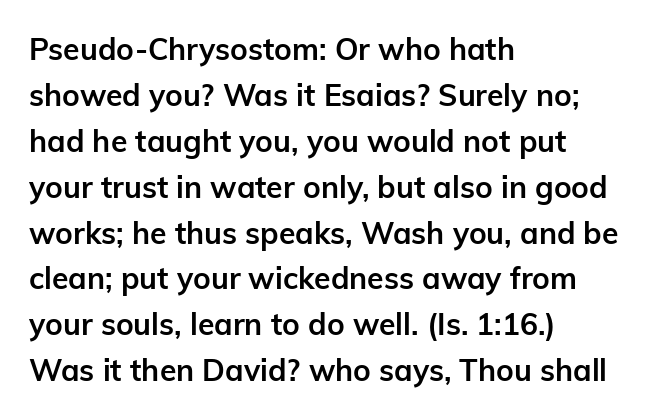
The image shows 30 px semibold sans-serif type, upright; set left-aligned, normal line spacing (1.53x), normal letter spacing, not underlined; low stroke contrast and a medium x-height.
